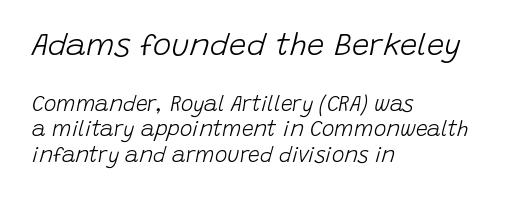
{"italic": "yes", "lean": "right", "slant_degrees": 15, "bold": "no", "weight": "light", "width": "normal", "stroke_contrast": "low", "x_height": "large", "monospaced": "no", "underline": "no", "align": "left", "line_spacing_ratio": 1.22, "letter_spacing": "normal", "letter_spacing_em": 0.0, "larger_block": "first", "size_ratio": 1.48, "glyph_px": 31}
